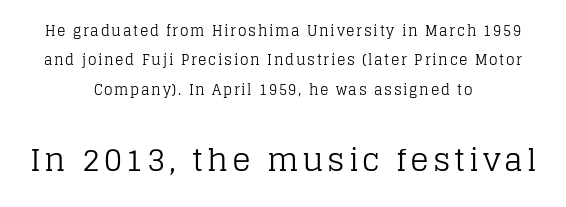
Q: Is the text bold? A: No.
Q: Is the text italic (slanted)? A: No, it is upright.
Q: Is the typeface a serif or a sans-serif typeface? A: Serif.
Q: Is the text underlined? A: No.
Q: How is the paragraph aligned? A: Centered.
Q: Is the spacing between lines tight, normal or loose? A: Loose.
Q: Which block of text is set in a larger size, the first (top) or the second (bottom)? A: The second (bottom) one.
Q: Width (condensed, normal, or wide)? A: Normal.
Q: Stroke contrast? A: Low.
Q: x-height? A: Large.
Q: Monospaced? A: No.
